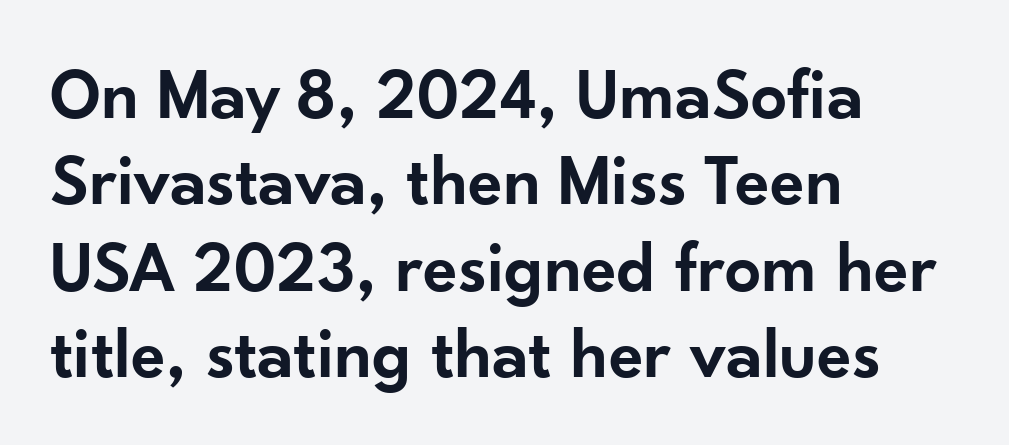
{"serif": "no", "italic": "no", "bold": "semi", "weight": "semibold", "width": "normal", "stroke_contrast": "low", "x_height": "small", "monospaced": "no", "underline": "no", "align": "left", "line_spacing_ratio": 1.2, "letter_spacing": "normal", "letter_spacing_em": 0.0, "glyph_px": 72}
